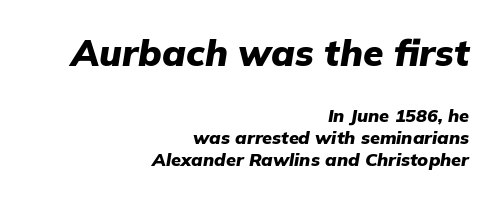
The image shows 37 px heavy type, italic (leaning right); set right-aligned, line spacing 1.22x, normal letter spacing, not underlined; the first (top) block is 2.06x larger; low stroke contrast and a medium x-height.
